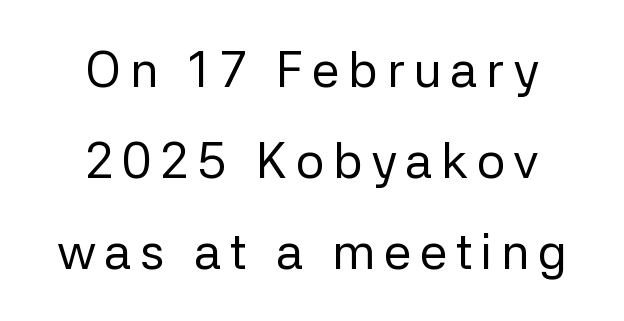
Q: Is the text bold? A: No.
Q: Is the text italic (slanted)? A: No, it is upright.
Q: Is the typeface a serif or a sans-serif typeface? A: Sans-serif.
Q: Is the text underlined? A: No.
Q: How is the paragraph aligned? A: Centered.
Q: Width (condensed, normal, or wide)? A: Normal.
Q: Stroke contrast? A: Low.
Q: x-height? A: Medium.
Q: Monospaced? A: No.
